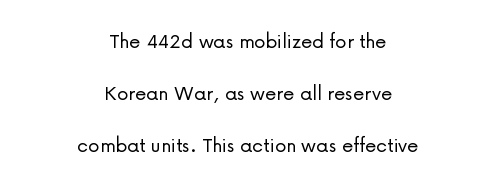
The image shows 23 px text type, upright; set centered, loose line spacing (2.27x), normal letter spacing, not underlined.
